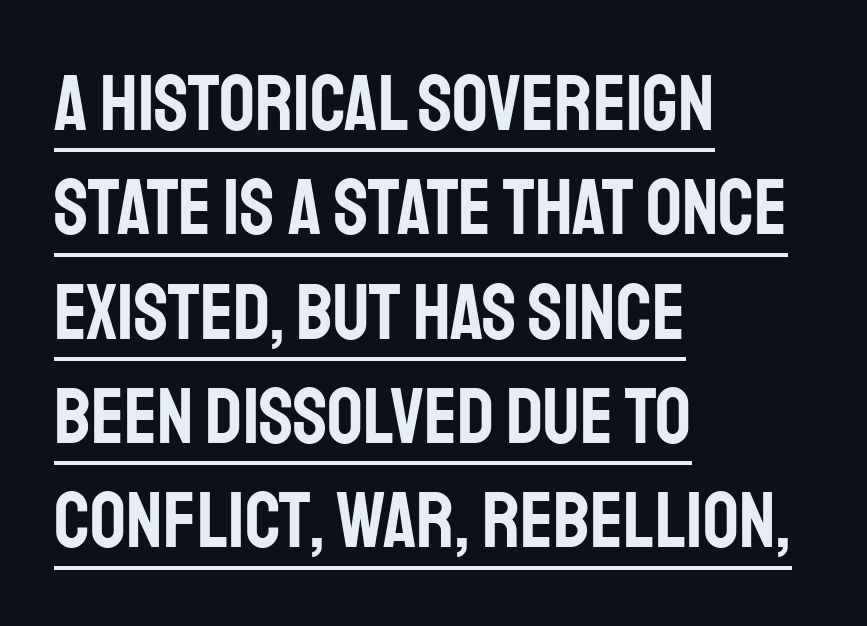
Left-aligned paragraph, ragged on the right. This sample uses a sans-serif face. Proportional: the letters do not fall into vertical columns. The rendered words wear a rule along their underside.
